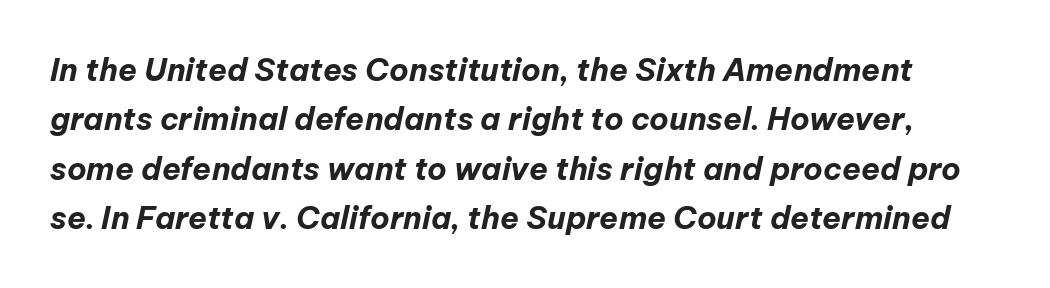
Varying glyph widths throughout — classic text-font behaviour. Is there much room between lines? A standard amount, neither cramped nor airy. Decoration check: the copy has no underline. A full-strength bold gives these letters their thick strokes. What stands out about the letter spacing? Nothing — it is the standard amount. The face used here has a pronounced slope to its letters.
